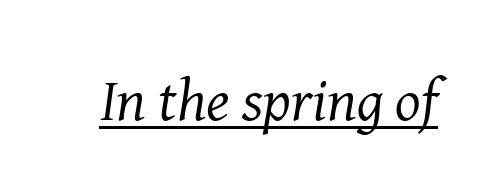
The image shows 60 px regular-weight serif type, italic (leaning right); set normal letter spacing, underlined; medium stroke contrast and a medium x-height.
